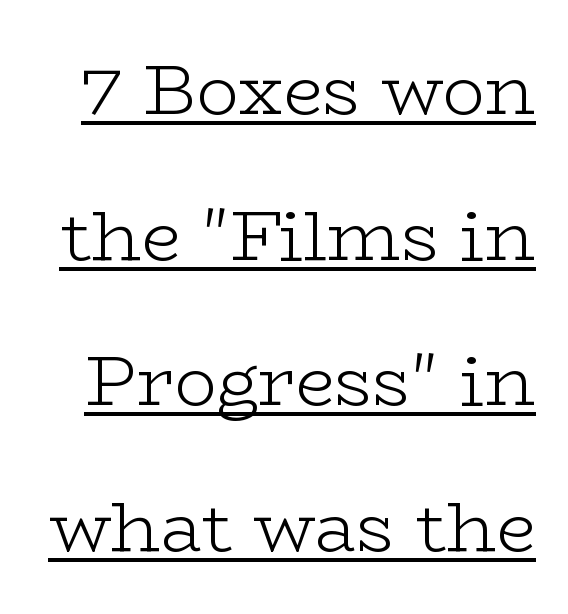
{"serif": "yes", "italic": "no", "bold": "no", "weight": "light", "width": "wide", "stroke_contrast": "low", "x_height": "medium", "monospaced": "no", "underline": "yes", "line_spacing": "loose", "line_spacing_ratio": 2.05, "letter_spacing": "normal", "letter_spacing_em": 0.0, "glyph_px": 71}
